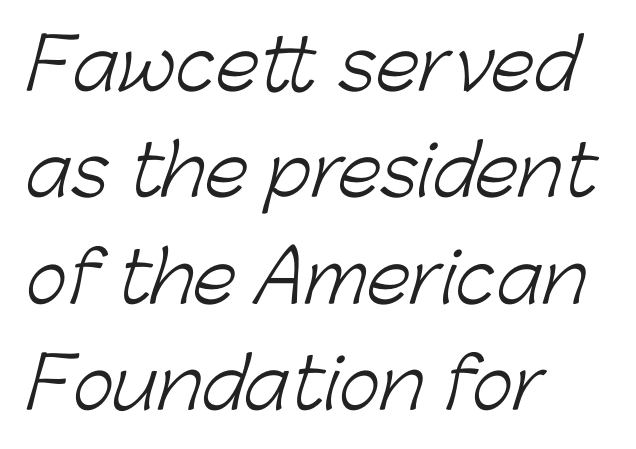
Left-aligned paragraph, ragged on the right. Spacing verdict: proportional, widths tailored to each character. Weight class: somewhere from thin through regular. The glyphs in this specimen are sans serif. Horizontal bands of white between lines are of average thickness. Quick note: underline off.
